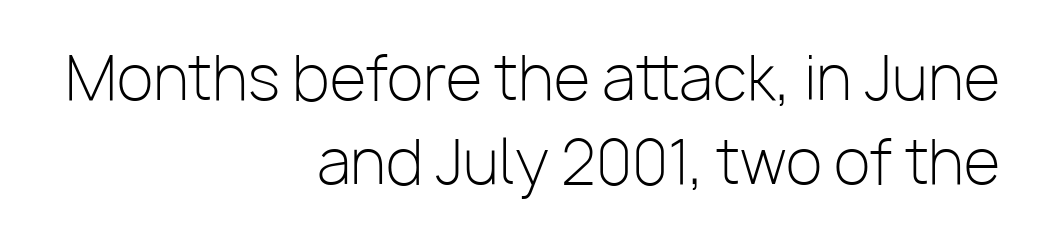
Q: Is the text bold? A: No.
Q: Is the text italic (slanted)? A: No, it is upright.
Q: Is the typeface a serif or a sans-serif typeface? A: Sans-serif.
Q: Is the text underlined? A: No.
Q: How is the paragraph aligned? A: Right-aligned.
Q: Is the spacing between letters normal or unusually wide? A: Normal.
Q: Is the spacing between lines tight, normal or loose? A: Normal.
Q: Width (condensed, normal, or wide)? A: Normal.
Q: Stroke contrast? A: Low.
Q: x-height? A: Medium.
Q: Monospaced? A: No.
